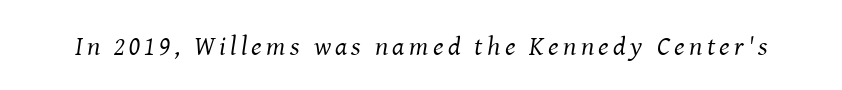
The image shows 27 px text type, italic (leaning right); set not underlined.
